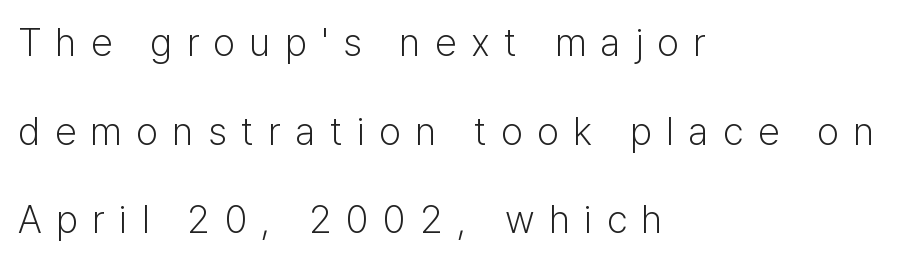
Q: Is the text bold? A: No.
Q: Is the text italic (slanted)? A: No, it is upright.
Q: Is the typeface a serif or a sans-serif typeface? A: Sans-serif.
Q: Is the text underlined? A: No.
Q: How is the paragraph aligned? A: Left-aligned.
Q: Is the spacing between letters normal or unusually wide? A: Unusually wide.
Q: Is the spacing between lines tight, normal or loose? A: Loose.
Q: Width (condensed, normal, or wide)? A: Normal.
Q: Stroke contrast? A: Low.
Q: x-height? A: Medium.
Q: Monospaced? A: No.
